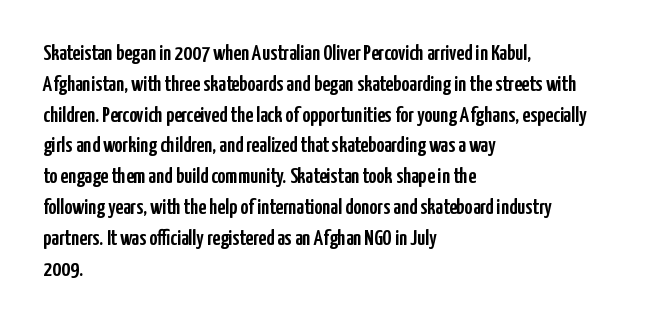
{"italic": "no", "underline": "no", "align": "left", "line_spacing": "normal", "line_spacing_ratio": 1.4, "letter_spacing": "normal", "letter_spacing_em": 0.0, "glyph_px": 22}
